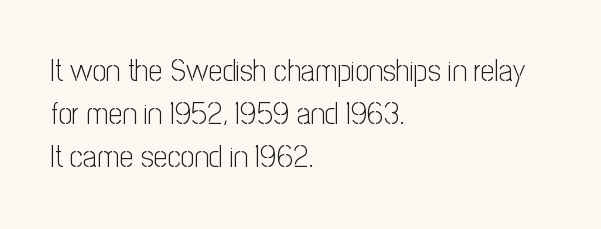
This rendering leaves character spacing at its baseline value. The paragraph has a hard left edge and a soft right edge. What's the leading like? Ordinary, nothing unusual. Each row of text sits above clean, open space. Every character sits straight up, as roman type does. Here the designer chose a conventional face with non-uniform glyph widths.
